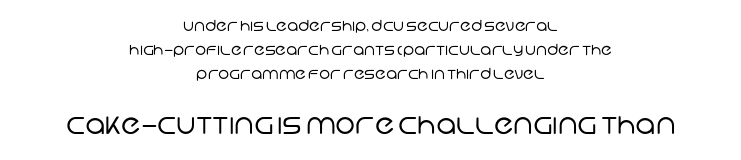
{"bold": "no", "underline": "no", "align": "center", "line_spacing": "normal", "line_spacing_ratio": 1.59, "letter_spacing": "normal", "letter_spacing_em": 0.0, "larger_block": "second", "size_ratio": 1.8, "glyph_px": 27}
